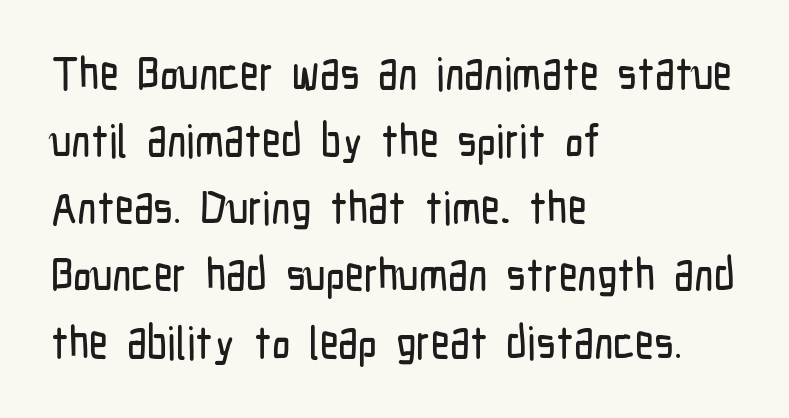
{"serif": "no", "italic": "no", "width": "condensed", "stroke_contrast": "low", "x_height": "medium", "monospaced": "no", "underline": "no", "align": "left", "line_spacing": "normal", "line_spacing_ratio": 1.46, "letter_spacing": "normal", "letter_spacing_em": 0.0, "glyph_px": 46}
